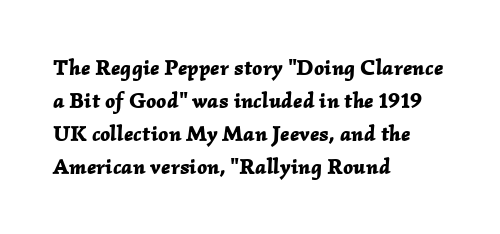
The image shows 22 px bold type, italic (leaning right); set left-aligned, normal line spacing (1.5x), normal letter spacing, not underlined.
